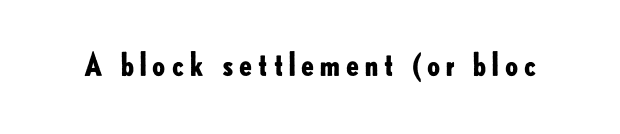
Are there feet on the stems? There aren't — it's a sans. The gap between lines stays unmarked. Notice how thick the strokes are: this is what a full bold looks like. The font's upright variant was chosen for this text.
